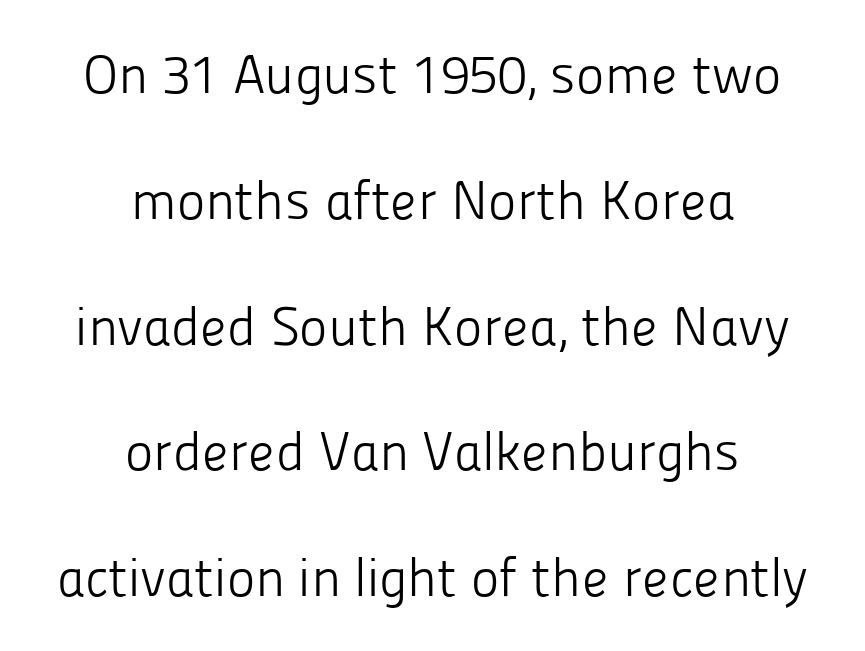
These lines are composed in type without serifs. Descenders hang freely into open space. Bold? No — there's no thickening of the strokes. This is the regular roman posture of the typeface. How would I describe the line gaps? Wide and relaxed. These lines keep a tight, regular rhythm from letter to letter.
